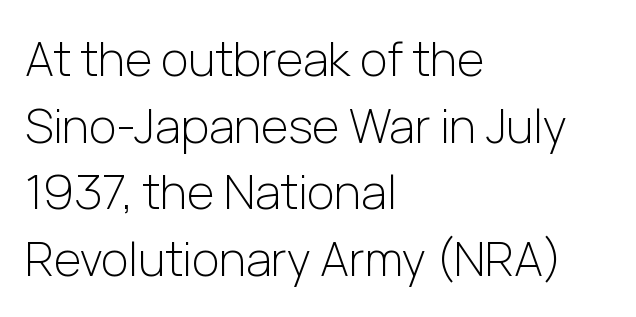
Weight class: somewhere from thin through regular. Posture: upright roman. Reading down the block, your eye returns to a fixed left position each line. Only glyphs here, with clear space below each row. The face used here is rendered with its standard letterfit.
